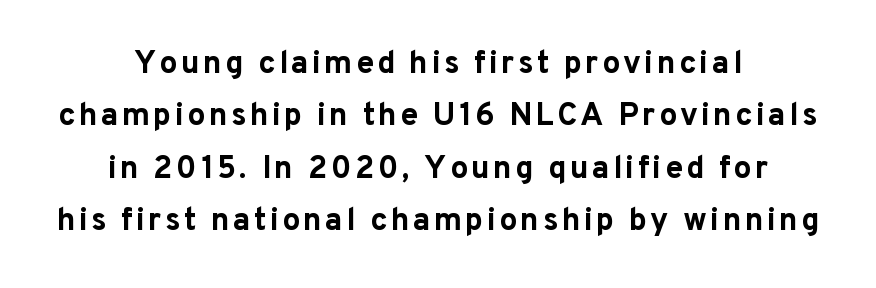
The image shows 32 px bold sans-serif type, upright; set centered, normal line spacing (1.64x), not underlined; low stroke contrast and a medium x-height.
